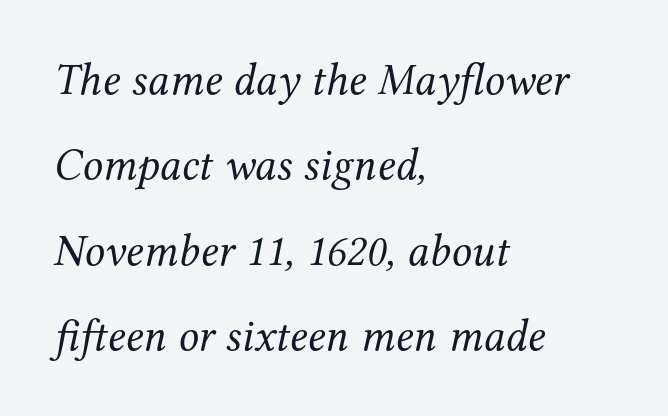
The gaps between neighbouring characters are ordinary and unremarkable. Do the characters align in a grid? No, the font is proportional. Quick note: italic. Each row of text sits above clean, open space. No letter is thick-stroked: the sample isn't bold.
